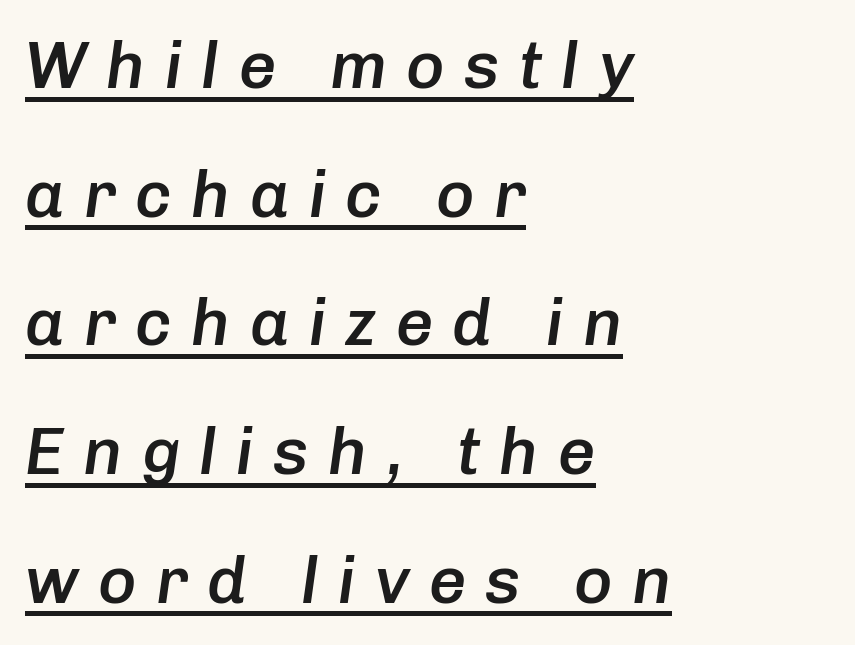
{"italic": "yes", "lean": "right", "slant_degrees": 8, "bold": "semi", "weight": "semibold", "width": "normal", "stroke_contrast": "low", "x_height": "medium", "monospaced": "no", "underline": "yes", "align": "left", "line_spacing": "loose", "line_spacing_ratio": 1.95, "letter_spacing": "wide", "letter_spacing_em": 0.29, "glyph_px": 66}
